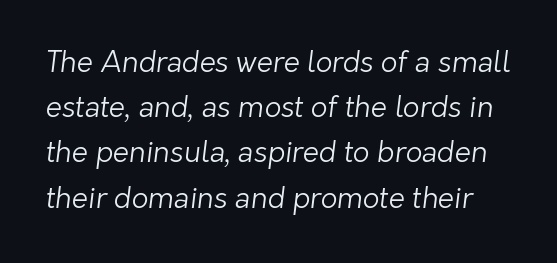
{"serif": "no", "bold": "no", "weight": "light", "width": "normal", "stroke_contrast": "low", "x_height": "medium", "monospaced": "no", "underline": "no", "line_spacing": "normal", "line_spacing_ratio": 1.56, "letter_spacing": "normal", "letter_spacing_em": 0.0, "glyph_px": 29}
